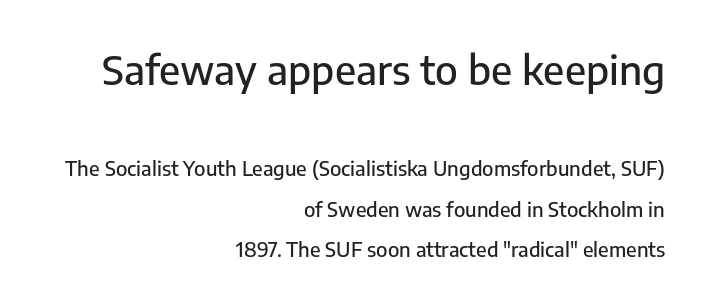
{"serif": "no", "italic": "no", "width": "normal", "stroke_contrast": "low", "x_height": "medium", "monospaced": "no", "underline": "no", "align": "right", "line_spacing": "loose", "line_spacing_ratio": 2.01, "letter_spacing": "normal", "letter_spacing_em": 0.0, "larger_block": "first", "size_ratio": 2.0, "glyph_px": 40}
